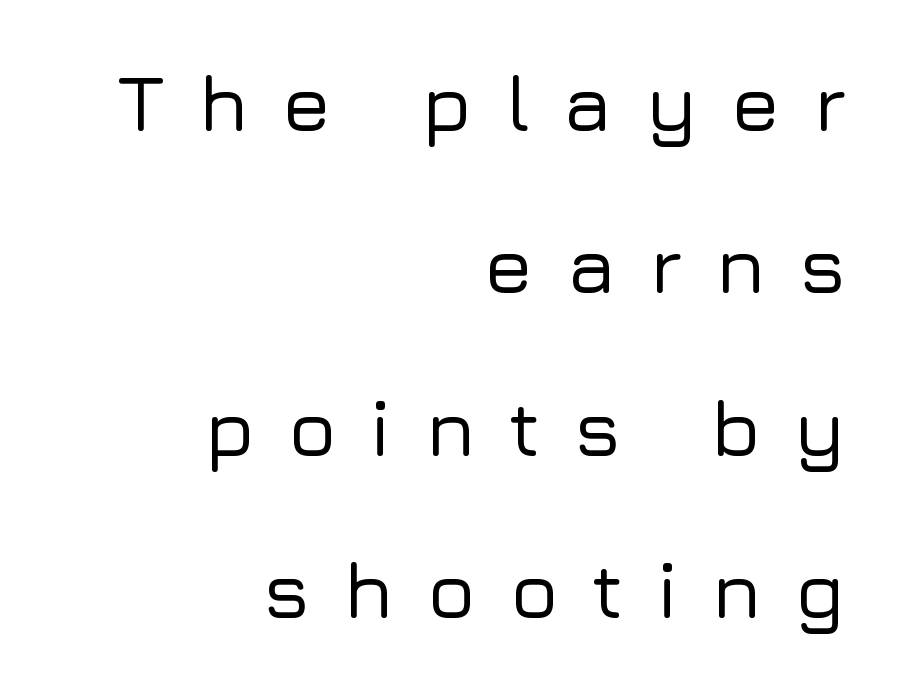
{"serif": "no", "italic": "no", "width": "normal", "stroke_contrast": "low", "x_height": "medium", "monospaced": "no", "underline": "no", "align": "right", "line_spacing": "loose", "line_spacing_ratio": 2.03, "letter_spacing": "wide", "letter_spacing_em": 0.41, "glyph_px": 80}
